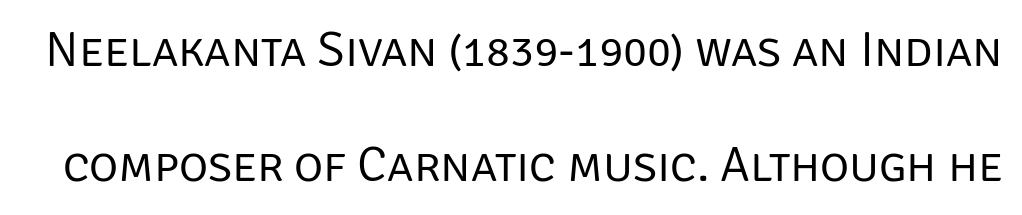
Q: Is the text bold? A: No.
Q: Is the text italic (slanted)? A: No, it is upright.
Q: Is the typeface a serif or a sans-serif typeface? A: Sans-serif.
Q: Is the text underlined? A: No.
Q: Is the spacing between letters normal or unusually wide? A: Normal.
Q: Is the spacing between lines tight, normal or loose? A: Loose.
Q: Width (condensed, normal, or wide)? A: Normal.
Q: Stroke contrast? A: Low.
Q: x-height? A: Large.
Q: Monospaced? A: No.
